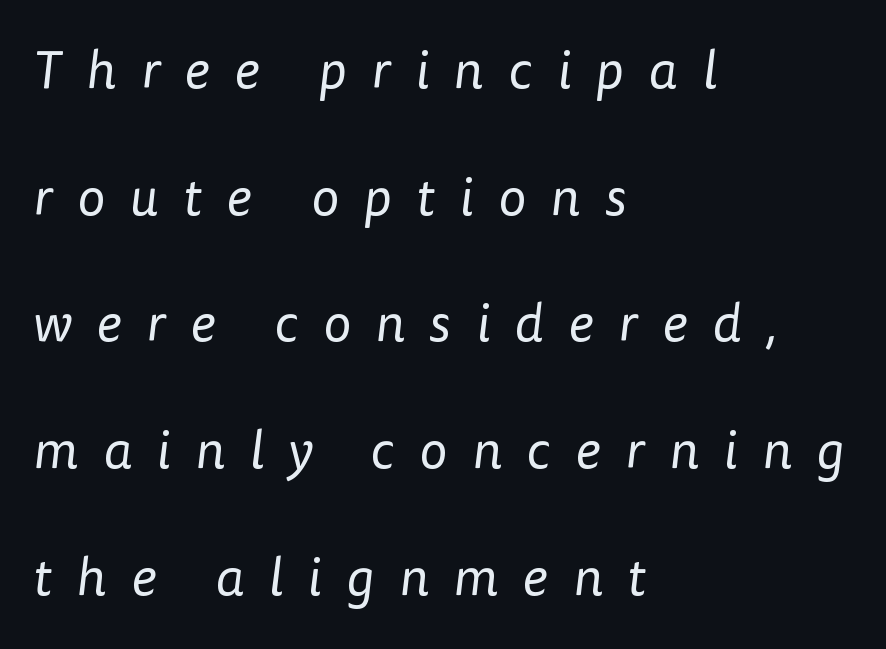
Letterform terminals end flat and unadorned throughout the passage. A student would call this left alignment; a typographer would say flush left, rag right. Leading is clearly above the norm, producing a sparse column. Lines of text with bare space underneath.
